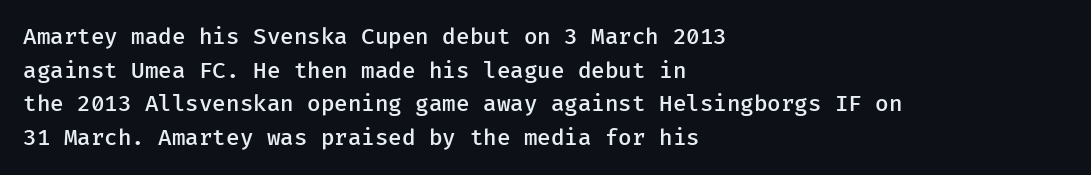
Every character sits straight up, as roman type does. Does extra space separate the letters? No, they use regular spacing. A somewhat darkened texture: the type is semibold rather than bold. A typesetter would call this leading conventional body-copy spacing.
